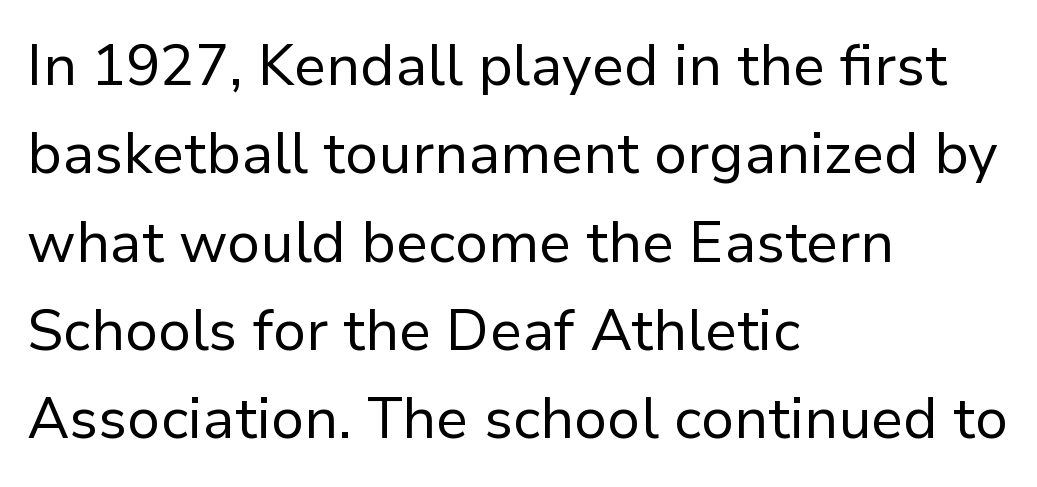
{"serif": "no", "italic": "no", "bold": "no", "weight": "regular", "width": "normal", "stroke_contrast": "low", "x_height": "medium", "monospaced": "no", "underline": "no", "align": "left", "line_spacing": "normal", "line_spacing_ratio": 1.55, "letter_spacing": "normal", "letter_spacing_em": 0.0, "glyph_px": 57}
